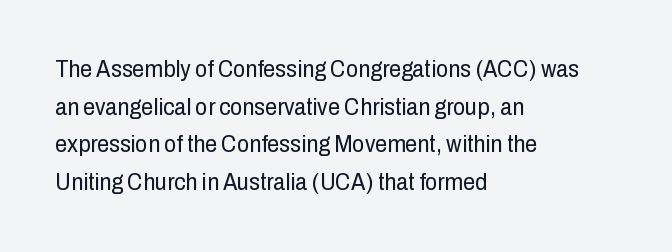
Q: Is the text bold? A: No.
Q: Is the text italic (slanted)? A: No, it is upright.
Q: Is the text underlined? A: No.
Q: How is the paragraph aligned? A: Left-aligned.
Q: Is the spacing between letters normal or unusually wide? A: Normal.
Q: Is the spacing between lines tight, normal or loose? A: Normal.
